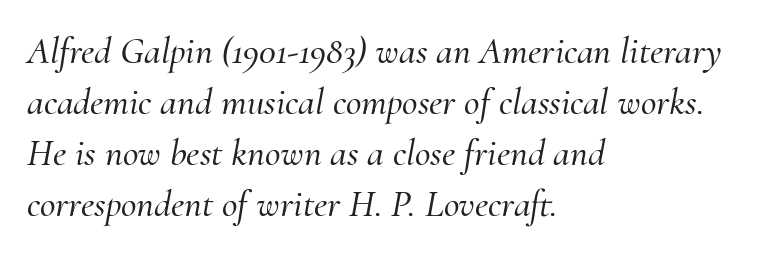
A typesetter would label this face a serif. Honestly, the letter spacing is just normal — you wouldn't notice it. Casual observation: everything's shoved over to the left. The string is rendered with underlining switched off.
